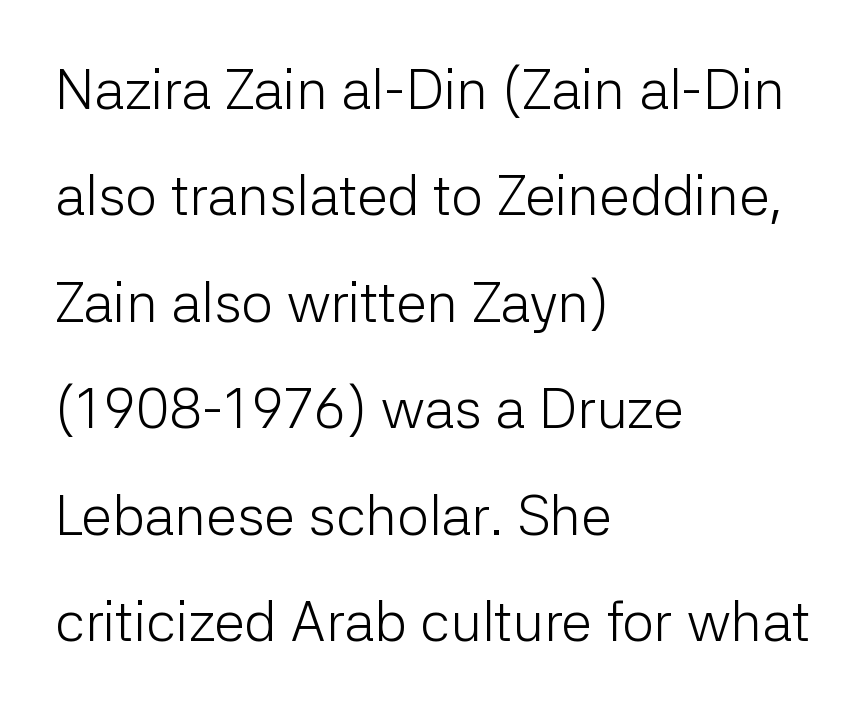
The image shows 56 px light sans-serif type, upright; set left-aligned, loose line spacing (1.9x), normal letter spacing, not underlined; low stroke contrast and a medium x-height.
